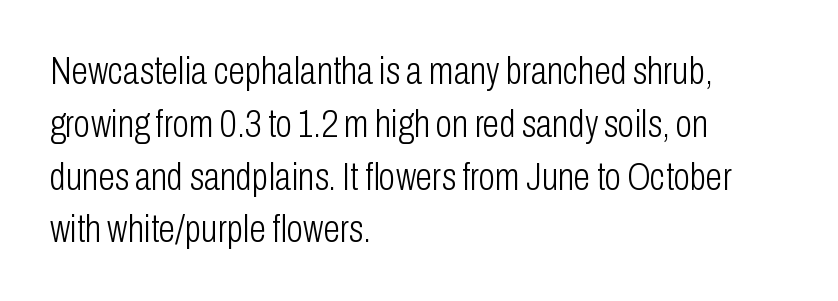
{"serif": "no", "italic": "no", "bold": "no", "weight": "light", "width": "condensed", "stroke_contrast": "low", "x_height": "medium", "monospaced": "no", "underline": "no", "align": "left", "line_spacing": "normal", "line_spacing_ratio": 1.39, "letter_spacing": "normal", "letter_spacing_em": 0.0, "glyph_px": 38}
